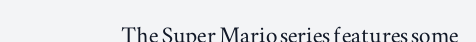
Q: Is the text italic (slanted)? A: No, it is upright.
Q: Is the typeface a serif or a sans-serif typeface? A: Serif.
Q: Is the text underlined? A: No.
Q: Is the spacing between letters normal or unusually wide? A: Normal.
Q: Width (condensed, normal, or wide)? A: Wide.
Q: Stroke contrast? A: Medium.
Q: x-height? A: Small.
Q: Monospaced? A: No.
